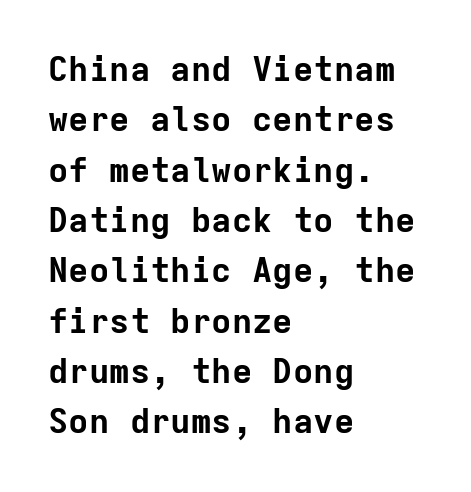
The image shows 34 px bold sans-serif type, upright, monospaced; set left-aligned, normal line spacing (1.48x), normal letter spacing, not underlined; low stroke contrast and a medium x-height.
